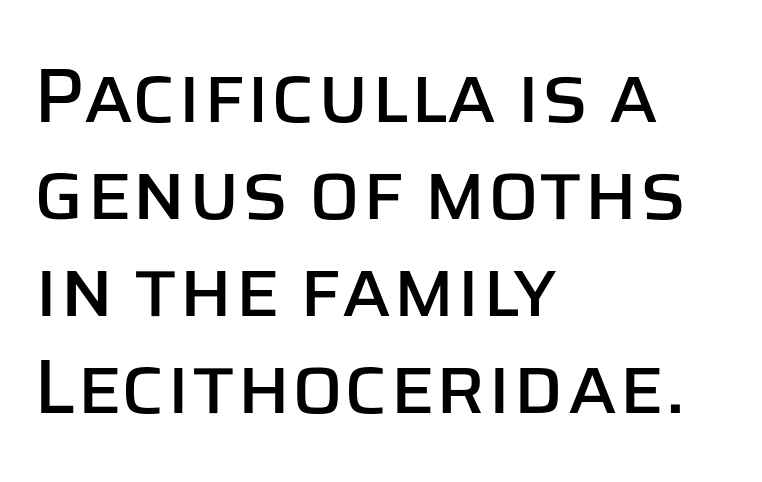
Q: Is the text italic (slanted)? A: No, it is upright.
Q: Is the typeface a serif or a sans-serif typeface? A: Sans-serif.
Q: Is the text underlined? A: No.
Q: How is the paragraph aligned? A: Left-aligned.
Q: Is the spacing between letters normal or unusually wide? A: Normal.
Q: Is the spacing between lines tight, normal or loose? A: Normal.
Q: Width (condensed, normal, or wide)? A: Normal.
Q: Stroke contrast? A: Low.
Q: x-height? A: Large.
Q: Monospaced? A: No.
